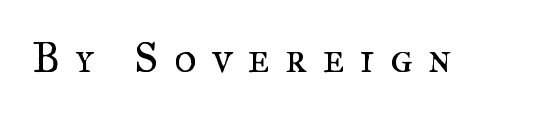
{"serif": "yes", "italic": "no", "bold": "no", "weight": "regular", "width": "normal", "stroke_contrast": "medium", "x_height": "small", "monospaced": "no", "underline": "no", "letter_spacing": "wide", "letter_spacing_em": 0.37, "glyph_px": 42}
